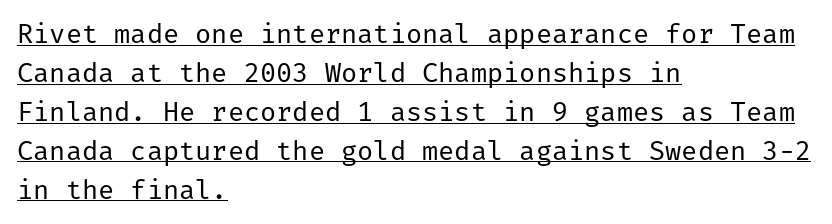
The image shows 27 px text type, upright; set left-aligned, normal line spacing (1.44x), normal letter spacing, underlined.
